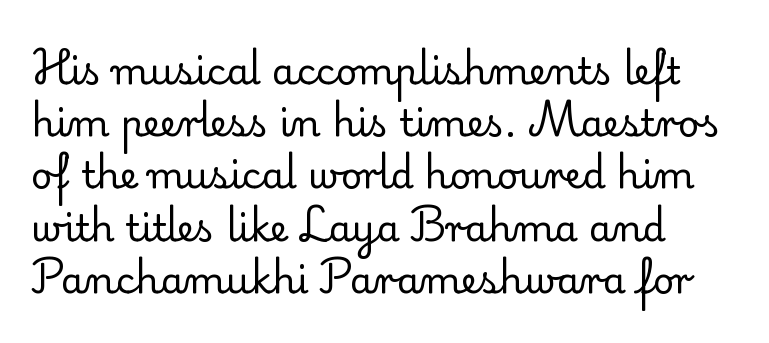
The image shows 37 px regular-weight serif type, upright; set left-aligned, normal line spacing (1.41x), normal letter spacing, not underlined; low stroke contrast and a small x-height.
